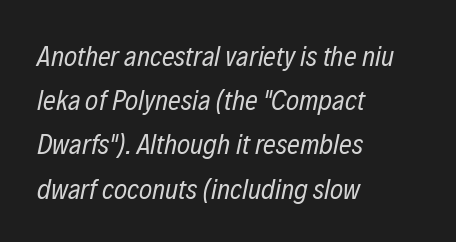
The rag falls on the right side of this text block. The characters are drawn with everyday or finer stroke widths. The words here are not underlined. Spacing verdict: proportional, widths tailored to each character. Evenly set lines give the paragraph a standard silhouette. An italicized treatment has been applied to the whole sample.
